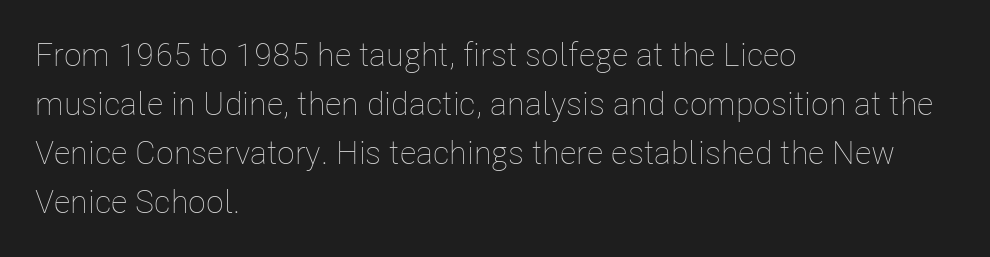
{"italic": "no", "bold": "no", "weight": "thin", "width": "condensed", "stroke_contrast": "low", "x_height": "medium", "monospaced": "no", "underline": "no", "align": "left", "line_spacing": "normal", "line_spacing_ratio": 1.48, "letter_spacing": "normal", "letter_spacing_em": 0.0, "glyph_px": 33}
